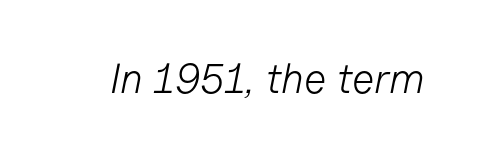
The image shows 42 px light type, italic (leaning right); set normal letter spacing, not underlined; low stroke contrast and a medium x-height.
